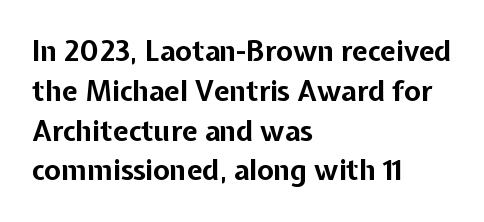
The paragraph has a hard left edge and a soft right edge. Looks like regular typesetting: each glyph gets only the width it needs. I'd call this a sans setting — the letters go barefoot. Each word holds together tightly as a unit, with standard inter-letter gaps. Caption: bold face, heavy strokes.
